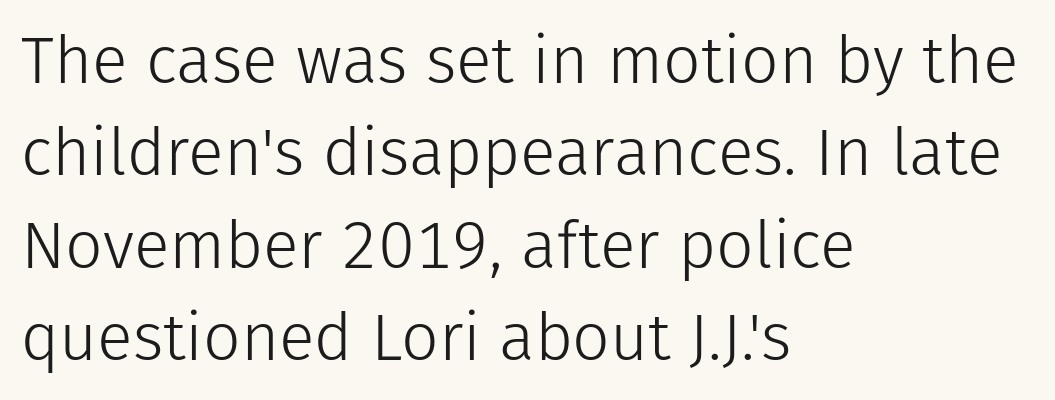
Q: Is the text bold? A: No.
Q: Is the text italic (slanted)? A: No, it is upright.
Q: Is the typeface a serif or a sans-serif typeface? A: Sans-serif.
Q: Is the text underlined? A: No.
Q: How is the paragraph aligned? A: Left-aligned.
Q: Is the spacing between letters normal or unusually wide? A: Normal.
Q: Is the spacing between lines tight, normal or loose? A: Normal.
Q: Width (condensed, normal, or wide)? A: Normal.
Q: Stroke contrast? A: Low.
Q: x-height? A: Medium.
Q: Monospaced? A: No.
